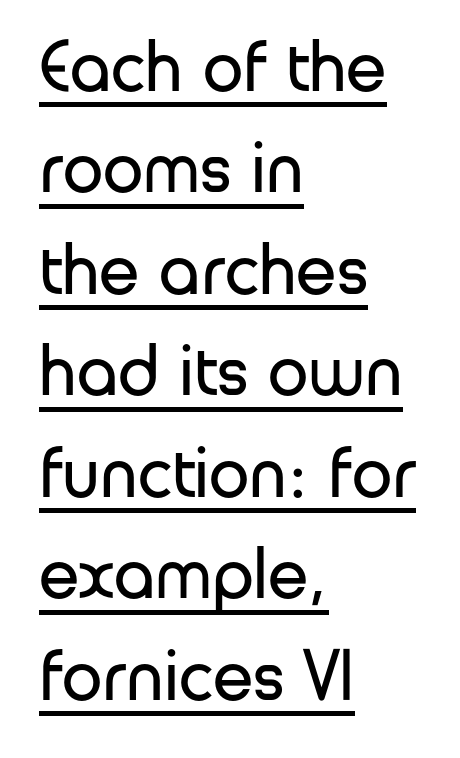
Honestly, the row spacing looks completely unremarkable. Teacher's note: observe the even left margin — that is flush-left alignment. The rendering uses natural spacing where letterforms have individual widths. This is roman type, the default non-slanted kind. You can tell from the bare stems that sans-serif type was used. This is not heavy type; no bold has been used.
